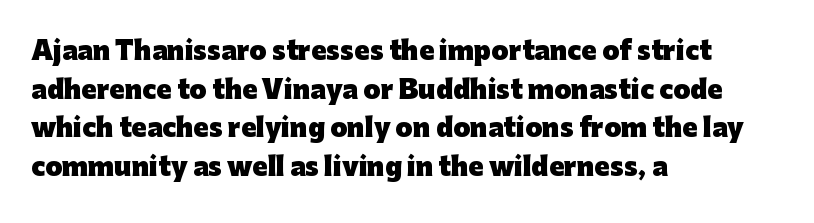
Q: Is the text bold? A: Yes.
Q: Is the text italic (slanted)? A: No, it is upright.
Q: Is the text underlined? A: No.
Q: How is the paragraph aligned? A: Left-aligned.
Q: Is the spacing between letters normal or unusually wide? A: Normal.
Q: Is the spacing between lines tight, normal or loose? A: Normal.
